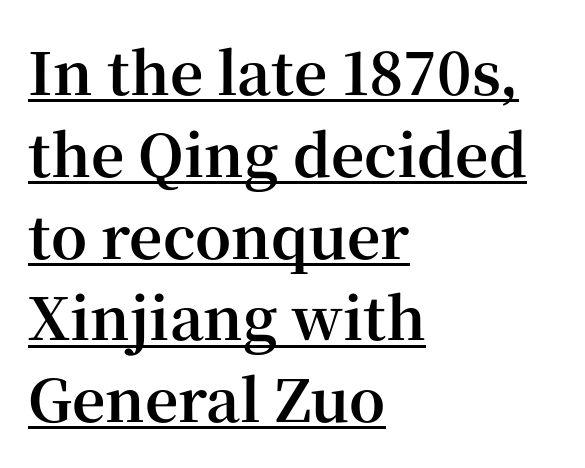
Q: Is the text bold? A: Yes.
Q: Is the text italic (slanted)? A: No, it is upright.
Q: Is the typeface a serif or a sans-serif typeface? A: Serif.
Q: Is the text underlined? A: Yes.
Q: How is the paragraph aligned? A: Left-aligned.
Q: Is the spacing between letters normal or unusually wide? A: Normal.
Q: Is the spacing between lines tight, normal or loose? A: Normal.
Q: Width (condensed, normal, or wide)? A: Normal.
Q: Stroke contrast? A: High.
Q: x-height? A: Medium.
Q: Monospaced? A: No.
